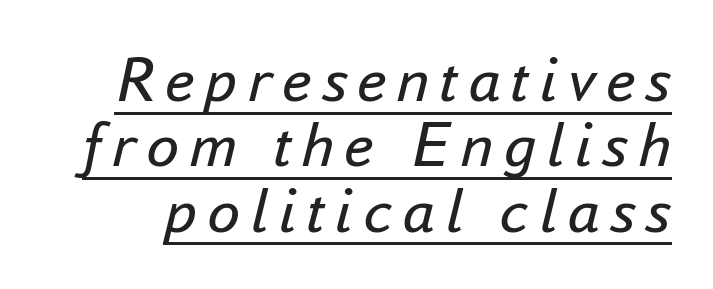
Notice how a bar underscores the lettering throughout. Here the designer chose a conventional face with non-uniform glyph widths. The whole block is typeset with a tilt. Successive baselines arrive quickly, one right under another. Stems here are at most as thick as an everyday book face.
